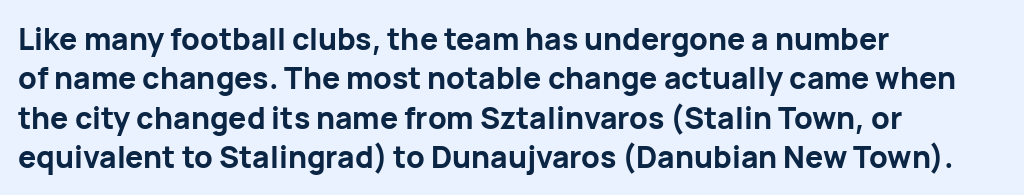
You can tell it's not italic because the verticals are truly vertical. Is this a fixed-width face? No — the glyphs have proportional, varying widths. The space between consecutive lines is moderate. Decoration check: the copy has no underline.
